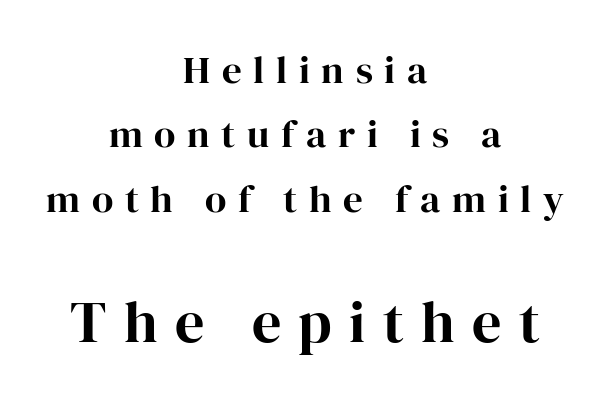
The image shows 58 px serif type, upright; set centered, normal line spacing (1.65x), unusually wide letter spacing (+0.3 em), not underlined; the second (bottom) block is 1.49x larger; high stroke contrast and a medium x-height.
